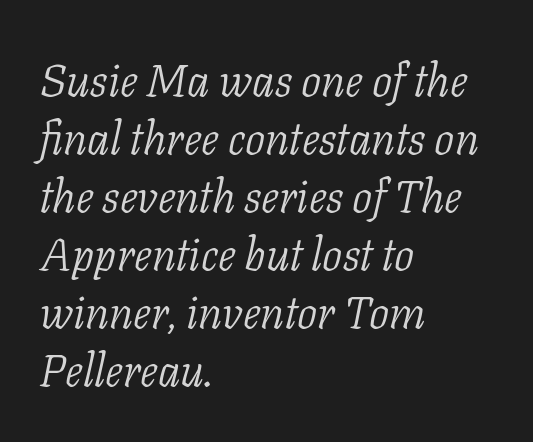
Q: Is the text bold? A: No.
Q: Is the text italic (slanted)? A: Yes, it leans right by about 11 degrees.
Q: Is the typeface a serif or a sans-serif typeface? A: Serif.
Q: Is the text underlined? A: No.
Q: How is the paragraph aligned? A: Left-aligned.
Q: Is the spacing between letters normal or unusually wide? A: Normal.
Q: Is the spacing between lines tight, normal or loose? A: Normal.
Q: Width (condensed, normal, or wide)? A: Normal.
Q: Stroke contrast? A: Low.
Q: x-height? A: Medium.
Q: Monospaced? A: No.
